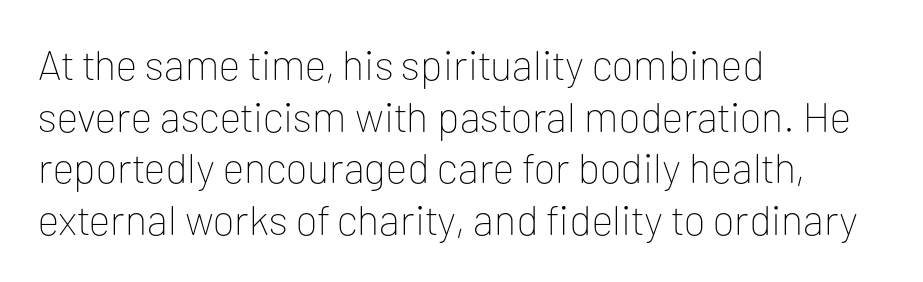
There is no visible air inserted between adjacent glyphs. Any mark beneath the type? The region is blank. The face used here is proportionally spaced, like ordinary book or web type. Is the type heavy? It reads as light-to-regular instead. Ordinary non-slanted type is in use. Examine the stroke ends and you'll find no serifs.
